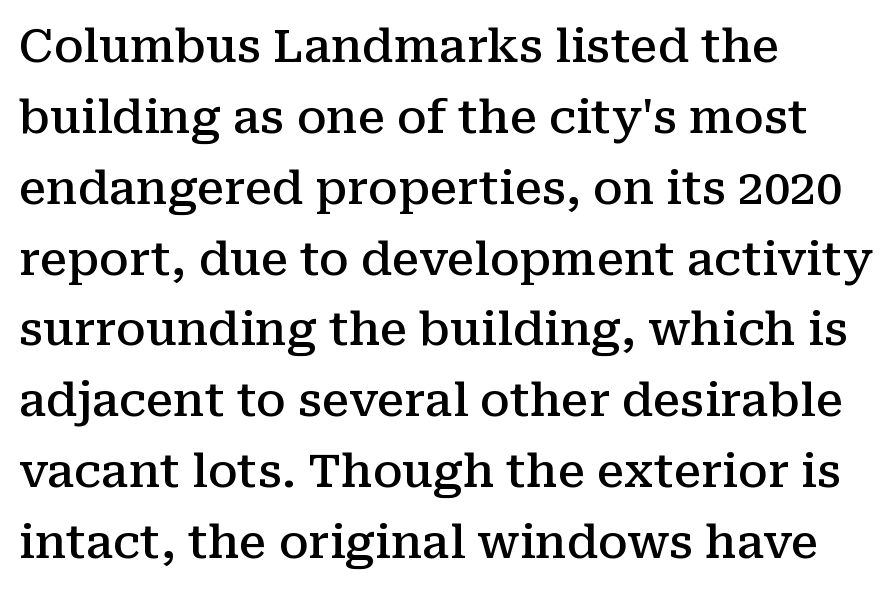
The image shows 46 px semibold serif type, upright; set left-aligned, normal line spacing (1.54x), normal letter spacing, not underlined; medium stroke contrast and a medium x-height.
